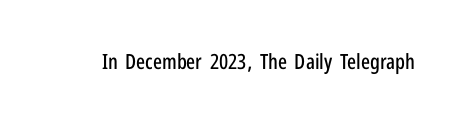
Q: Is the text italic (slanted)? A: No, it is upright.
Q: Is the text underlined? A: No.
Q: Is the spacing between letters normal or unusually wide? A: Normal.
